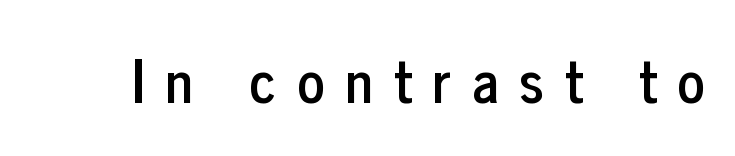
{"serif": "no", "italic": "no", "width": "condensed", "stroke_contrast": "low", "x_height": "medium", "monospaced": "no", "underline": "no", "letter_spacing": "wide", "letter_spacing_em": 0.36, "glyph_px": 58}
